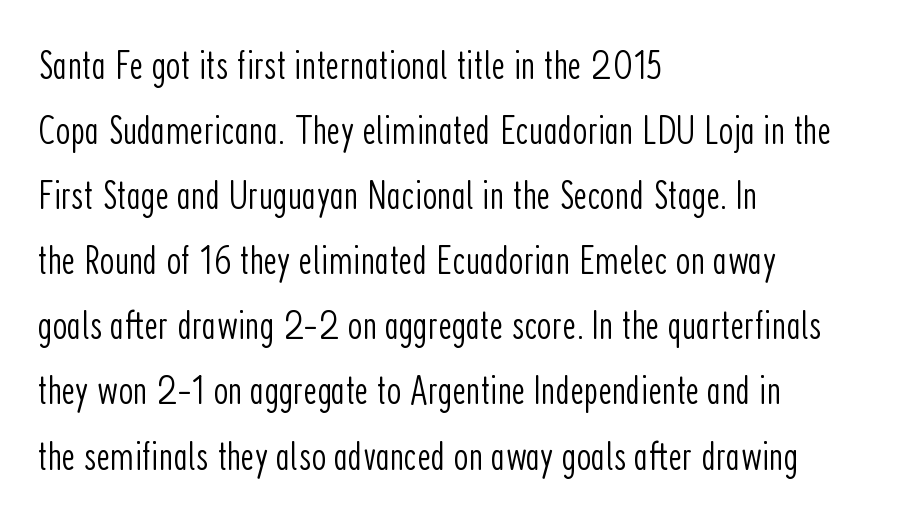
The image shows 42 px light, condensed sans-serif type, upright; set left-aligned, normal line spacing (1.55x), normal letter spacing, not underlined; low stroke contrast and a medium x-height.
